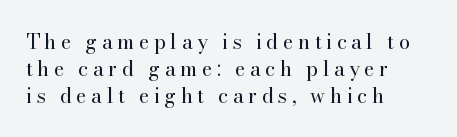
The string is rendered with underlining switched off. The typesetter chose a ragged-right arrangement here. These lines were composed using upright roman letters. This reads as an unemphasized weight, regular at the heaviest. Vertical spacing — default. These lines have a slow, spaced-out rhythm from letter to letter.
